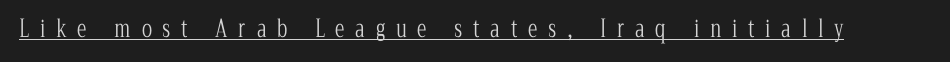
Q: Is the text bold? A: No.
Q: Is the text italic (slanted)? A: No, it is upright.
Q: Is the text underlined? A: Yes.
Q: Is the spacing between letters normal or unusually wide? A: Unusually wide.
